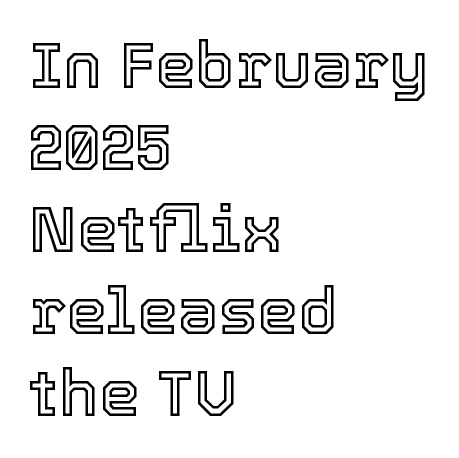
The image shows 65 px text type, upright; set left-aligned, normal line spacing (1.26x), normal letter spacing, not underlined; a medium x-height.
